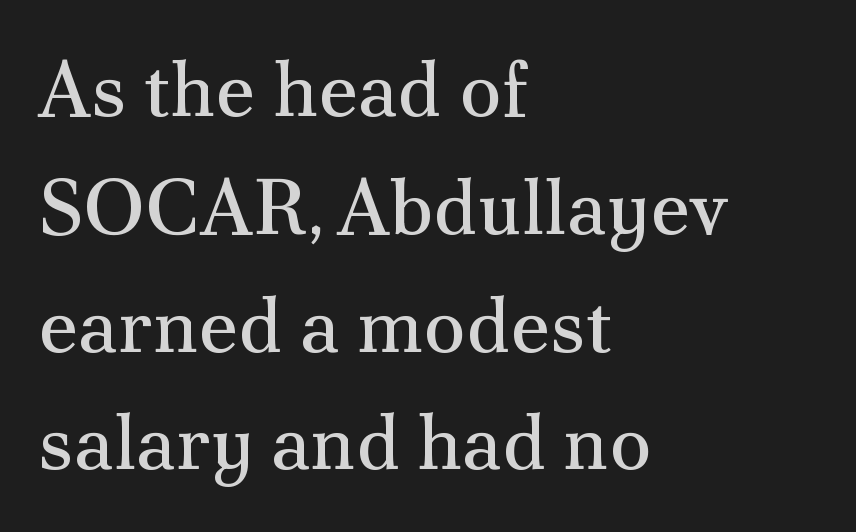
{"serif": "yes", "italic": "no", "bold": "no", "weight": "regular", "width": "normal", "stroke_contrast": "medium", "x_height": "small", "monospaced": "no", "underline": "no", "align": "left", "line_spacing": "normal", "line_spacing_ratio": 1.51, "letter_spacing": "normal", "letter_spacing_em": 0.0, "glyph_px": 78}
